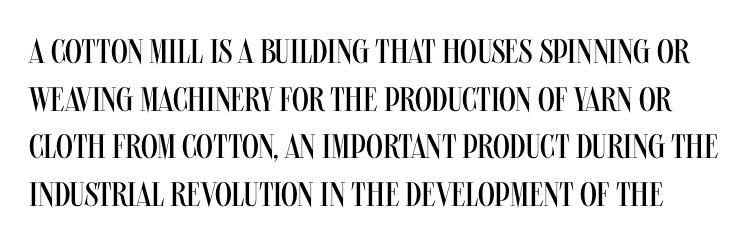
Caption: standard tracking, unaltered. Ascenders rise straight up at ninety degrees. Spacing verdict: proportional, widths tailored to each character. Each row of text sits above clean, open space. If you measured baseline to baseline, you'd find a middling distance. Stroke terminals: plain, sans-serif.
